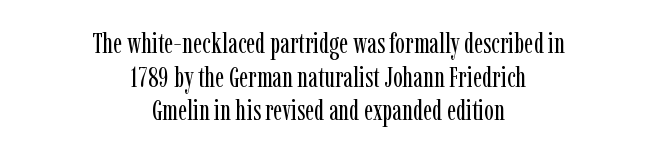
The image shows 29 px regular-weight, condensed serif type, upright; set centered, line spacing 1.16x, normal letter spacing, not underlined; low stroke contrast and a medium x-height.
